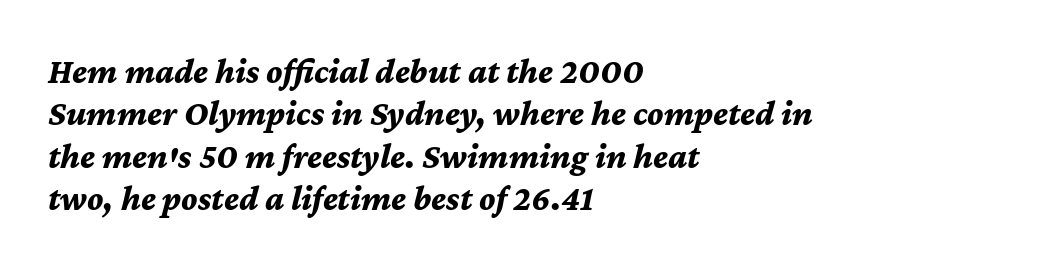
The image shows 35 px bold type, italic (leaning right); set left-aligned, line spacing 1.21x, normal letter spacing, not underlined; medium stroke contrast and a medium x-height.
